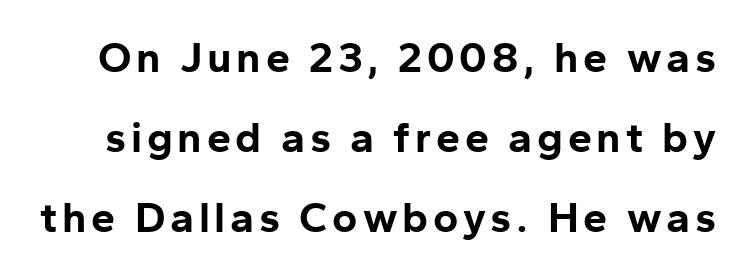
Q: Is the text bold? A: Yes.
Q: Is the text italic (slanted)? A: No, it is upright.
Q: Is the typeface a serif or a sans-serif typeface? A: Sans-serif.
Q: Is the text underlined? A: No.
Q: Width (condensed, normal, or wide)? A: Normal.
Q: Stroke contrast? A: Low.
Q: x-height? A: Medium.
Q: Monospaced? A: No.
